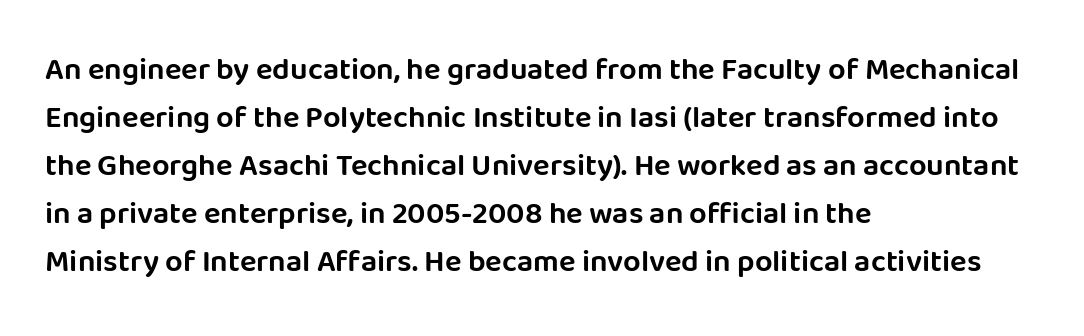
Nobody drew a line under any word here. This is the regular roman posture of the typeface. Reading down the column, the eye jumps a familiar distance to each next line. Looks like regular typesetting: each glyph gets only the width it needs. What kind of face is this? One without serifs — a sans. In CSS terms this would be text-align: left.
